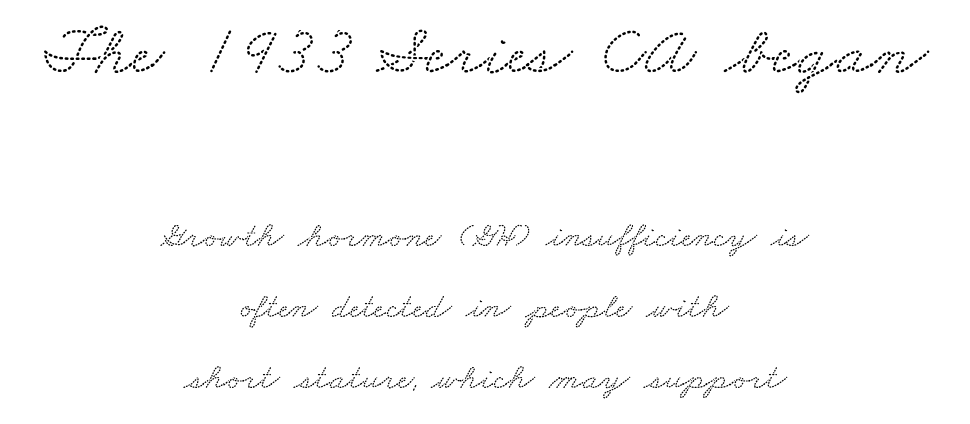
The image shows 71 px wide type; set centered, loose line spacing (1.97x), normal letter spacing, not underlined; the first (top) block is 1.97x larger; low stroke contrast and a small x-height.
